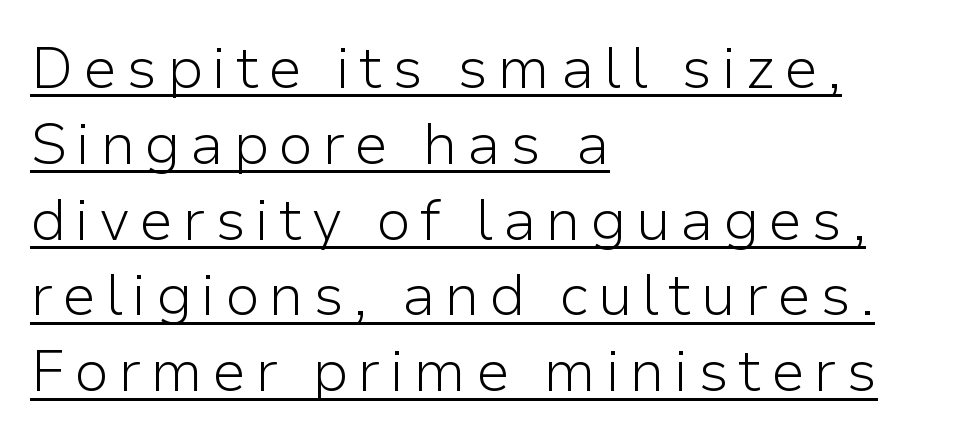
Q: Is the text bold? A: No.
Q: Is the text italic (slanted)? A: No, it is upright.
Q: Is the typeface a serif or a sans-serif typeface? A: Sans-serif.
Q: Is the text underlined? A: Yes.
Q: How is the paragraph aligned? A: Left-aligned.
Q: Is the spacing between lines tight, normal or loose? A: Normal.
Q: Width (condensed, normal, or wide)? A: Normal.
Q: Stroke contrast? A: Low.
Q: x-height? A: Medium.
Q: Monospaced? A: No.
